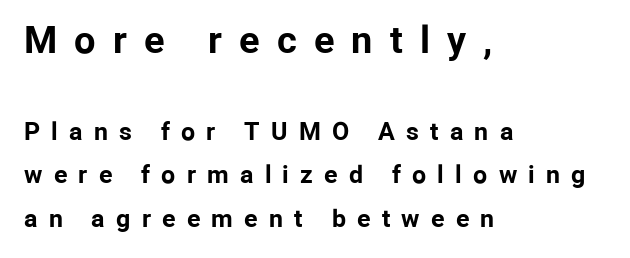
Think of a printed novel: that variable character pitch is what you see here. Typesetter's note — upper block bumped up in size, lower block left smaller. Visually the block forms a straight wall on the left and a jagged coastline on the right. The line texture is sparse and dotted thanks to wide tracking. The type sits square on the baseline with zero lean.
